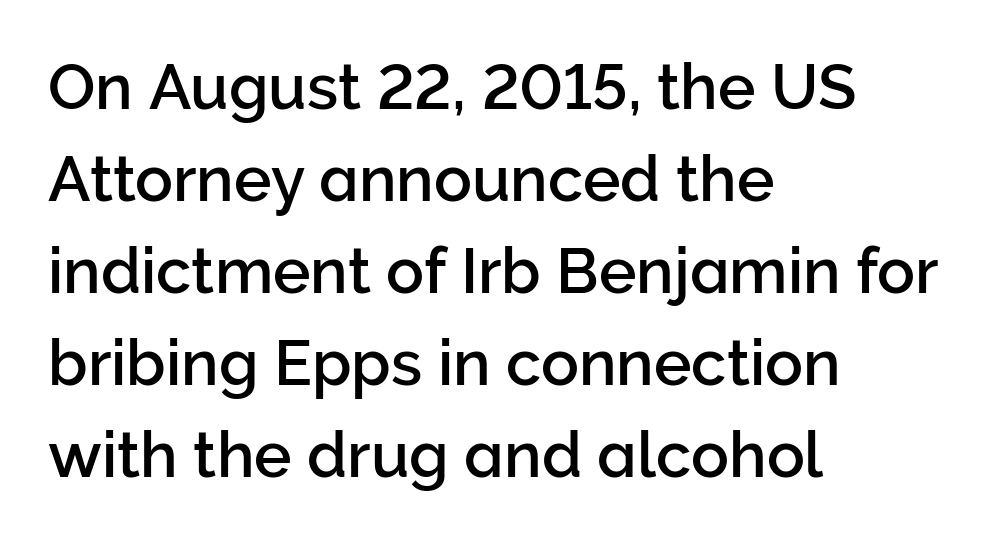
The face used here is proportionally spaced, like ordinary book or web type. Students, observe: this is what conventionally led text looks like. The font family rendered here belongs to the sans-serif group. The typesetter chose a ragged-right arrangement here. In terms of letterspacing, this is plain default setting. Do the letters lean? They stand straight.
